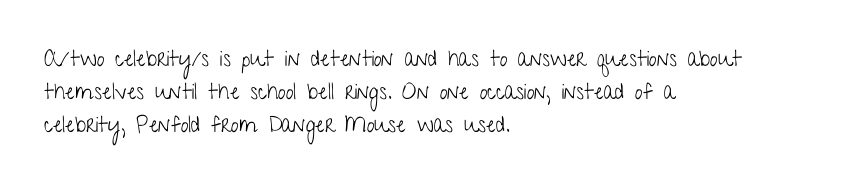
Q: Is the text bold? A: No.
Q: Is the text italic (slanted)? A: No, it is upright.
Q: Is the text underlined? A: No.
Q: How is the paragraph aligned? A: Left-aligned.
Q: Is the spacing between letters normal or unusually wide? A: Normal.
Q: Is the spacing between lines tight, normal or loose? A: Normal.
